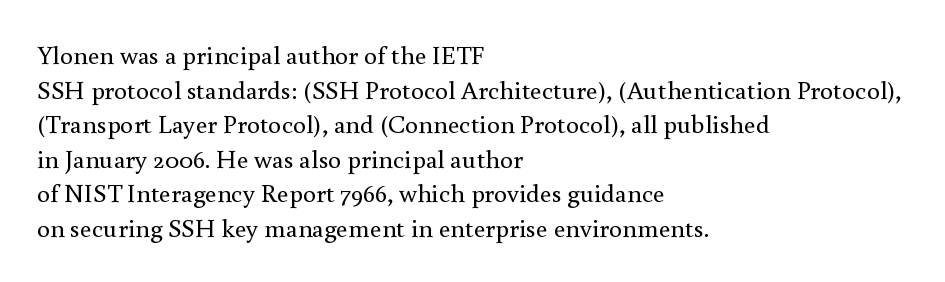
Q: Is the text bold? A: No.
Q: Is the text italic (slanted)? A: No, it is upright.
Q: Is the text underlined? A: No.
Q: How is the paragraph aligned? A: Left-aligned.
Q: Is the spacing between letters normal or unusually wide? A: Normal.
Q: Is the spacing between lines tight, normal or loose? A: Normal.
